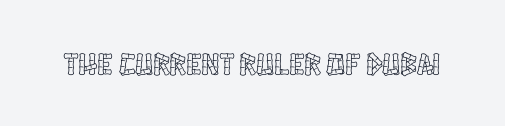
The image shows 31 px condensed type, upright; set normal letter spacing, not underlined; a large x-height.
